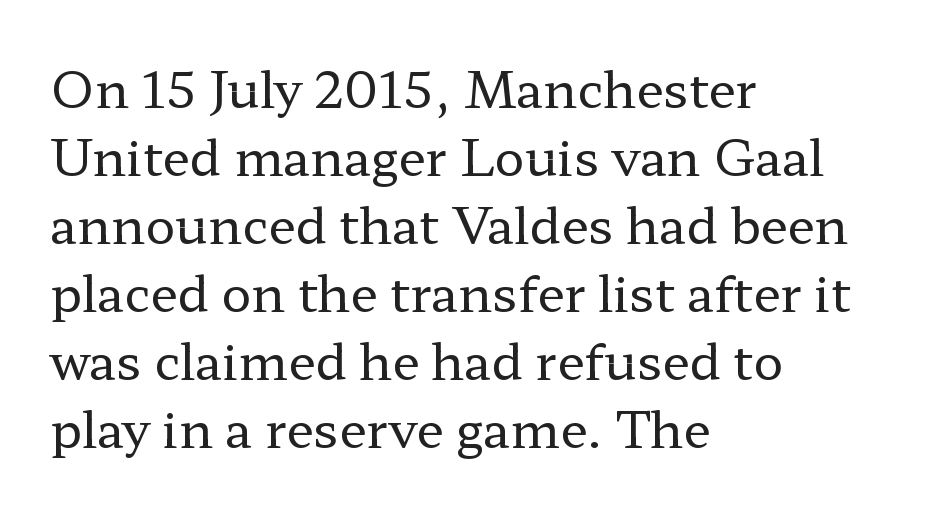
Q: Is the text bold? A: No.
Q: Is the text italic (slanted)? A: No, it is upright.
Q: Is the typeface a serif or a sans-serif typeface? A: Serif.
Q: Is the text underlined? A: No.
Q: How is the paragraph aligned? A: Left-aligned.
Q: Is the spacing between letters normal or unusually wide? A: Normal.
Q: Is the spacing between lines tight, normal or loose? A: Normal.
Q: Width (condensed, normal, or wide)? A: Wide.
Q: Stroke contrast? A: Low.
Q: x-height? A: Medium.
Q: Monospaced? A: No.
